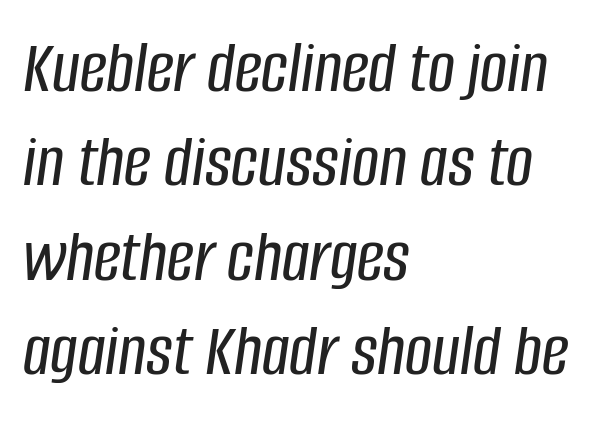
The letters sit at their default tracking, neither squeezed nor spread. A bare baseline throughout the passage. Slant detected: the letters are inclined. Here the designer chose a conventional face with non-uniform glyph widths. A normal amount of white space separates one row of letters from the next. Horizontal alignment here is leftward, the default for most running prose.
